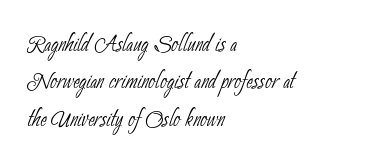
Q: Is the text bold? A: No.
Q: Is the typeface a serif or a sans-serif typeface? A: Sans-serif.
Q: Is the text underlined? A: No.
Q: How is the paragraph aligned? A: Left-aligned.
Q: Is the spacing between letters normal or unusually wide? A: Normal.
Q: Is the spacing between lines tight, normal or loose? A: Normal.
Q: Width (condensed, normal, or wide)? A: Condensed.
Q: Stroke contrast? A: Low.
Q: x-height? A: Small.
Q: Monospaced? A: No.
